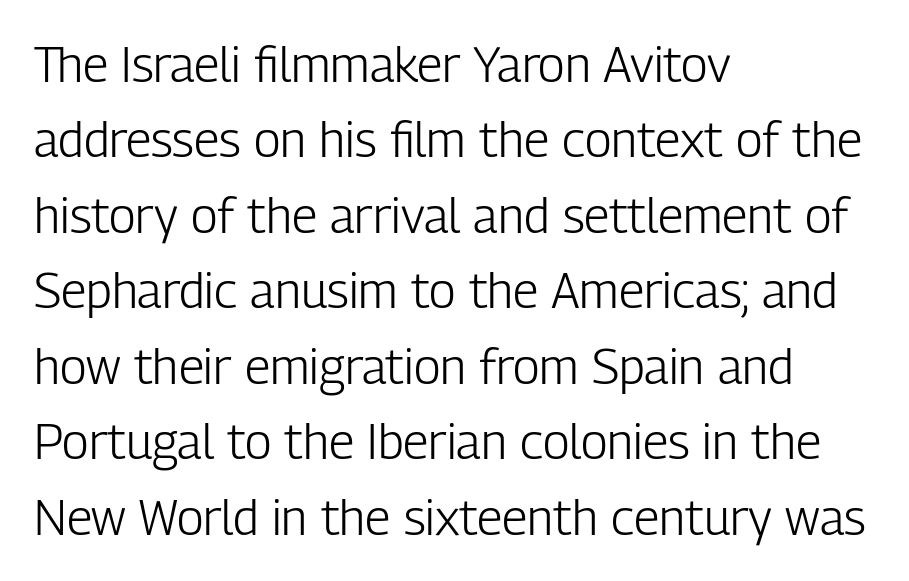
The image shows 49 px light, condensed sans-serif type, upright; set left-aligned, normal line spacing (1.54x), normal letter spacing, not underlined; low stroke contrast and a medium x-height.
